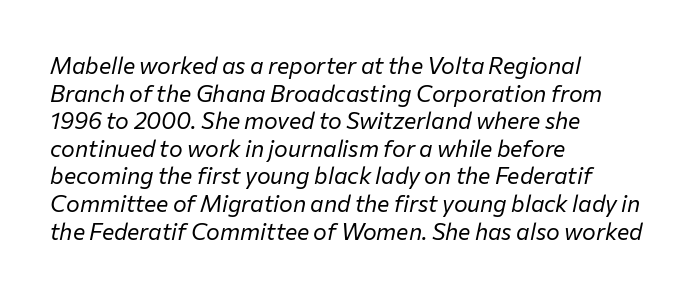
Q: Is the text bold? A: No.
Q: Is the text italic (slanted)? A: Yes, it leans right by about 12 degrees.
Q: Is the text underlined? A: No.
Q: How is the paragraph aligned? A: Left-aligned.
Q: Is the spacing between letters normal or unusually wide? A: Normal.
